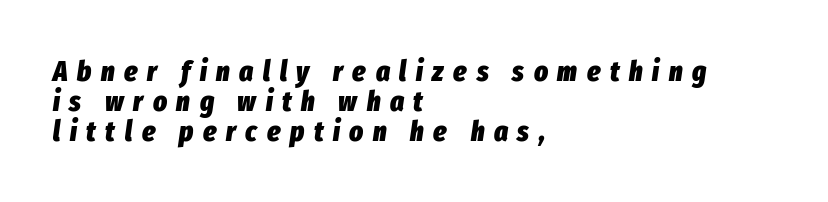
The passage shown is not underscored anywhere. Character widths vary here, with narrow letters taking less room than wide ones. This rendering widens character spacing well past its baseline value. Left-aligned paragraph, ragged on the right. Weight check: bold — yes, fully. Regarding leading, the lines here are crowded together.
